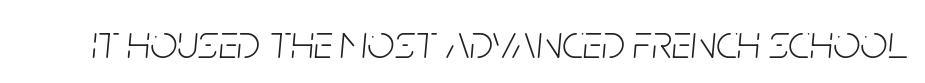
The image shows 48 px light, condensed type, italic (leaning right); set normal letter spacing, not underlined; low stroke contrast and a large x-height.
